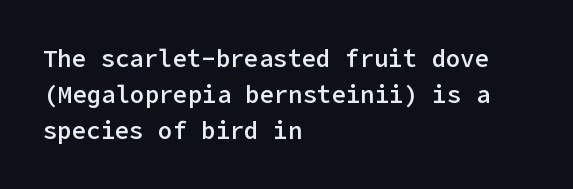
Does extra space separate the letters? No, they use regular spacing. Typographic density is moderately raised because the face is semibold. Do the letters lean? They stand straight. Each line starts at the same left margin while the right side varies. The line-height multiplier appears to be the usual default. Any mark beneath the type? The region is blank.
